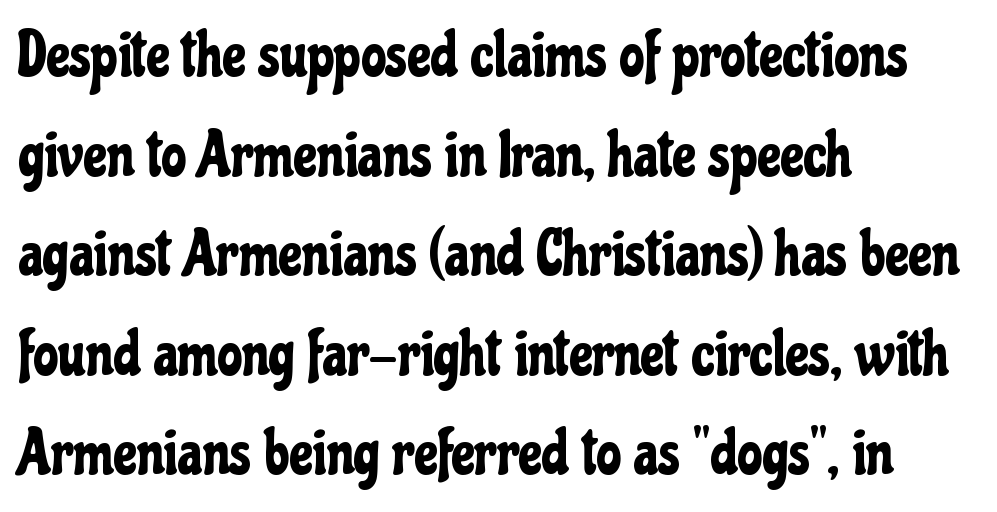
{"serif": "no", "italic": "no", "width": "condensed", "stroke_contrast": "low", "x_height": "medium", "monospaced": "no", "underline": "no", "align": "left", "line_spacing": "normal", "line_spacing_ratio": 1.58, "letter_spacing": "normal", "letter_spacing_em": 0.0, "glyph_px": 63}
